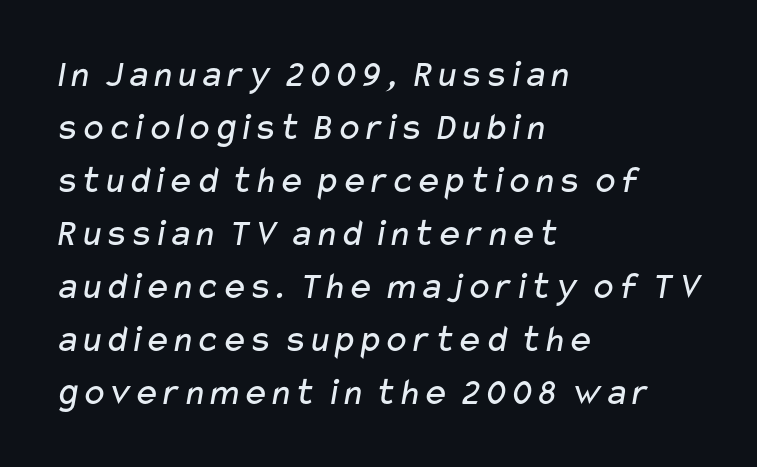
Q: Is the text bold? A: No.
Q: Is the typeface a serif or a sans-serif typeface? A: Sans-serif.
Q: Is the text underlined? A: No.
Q: How is the paragraph aligned? A: Left-aligned.
Q: Is the spacing between letters normal or unusually wide? A: Normal.
Q: Is the spacing between lines tight, normal or loose? A: Normal.
Q: Width (condensed, normal, or wide)? A: Wide.
Q: Stroke contrast? A: Low.
Q: x-height? A: Medium.
Q: Monospaced? A: No.
